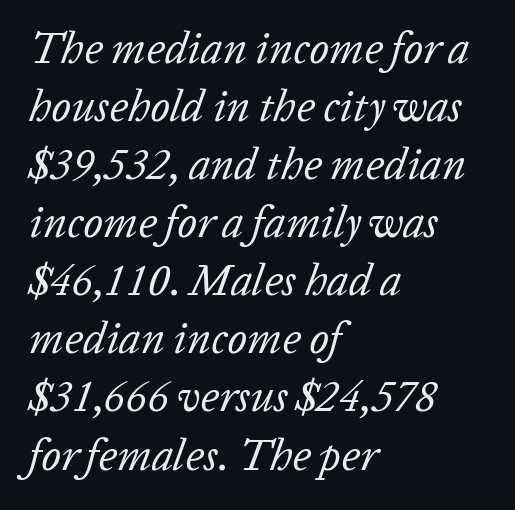
{"italic": "yes", "lean": "right", "slant_degrees": 20, "bold": "no", "weight": "regular", "width": "normal", "stroke_contrast": "low", "x_height": "medium", "monospaced": "no", "underline": "no", "align": "left", "line_spacing": "normal", "line_spacing_ratio": 1.32, "letter_spacing": "normal", "letter_spacing_em": 0.0, "glyph_px": 44}
